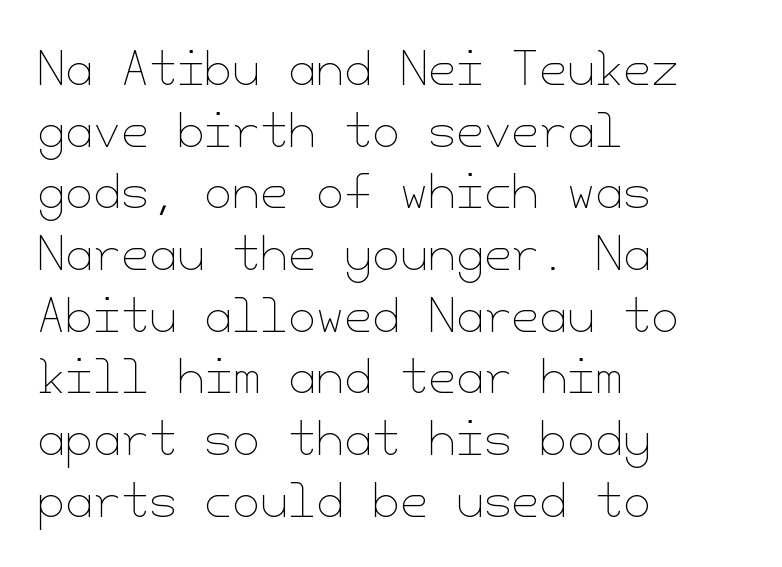
Spacing between characters is what you'd get straight out of the box. The passage shown is not bold in any degree. Descenders hang freely into open space. Vertical spacing — default. You can tell it's not italic because the verticals are truly vertical.
